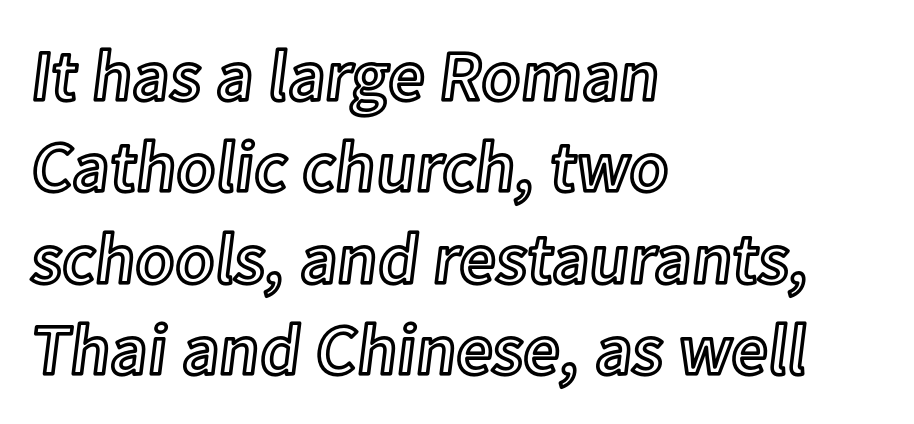
The image shows 72 px text type; set left-aligned, normal line spacing (1.27x), normal letter spacing, not underlined; a medium x-height.
